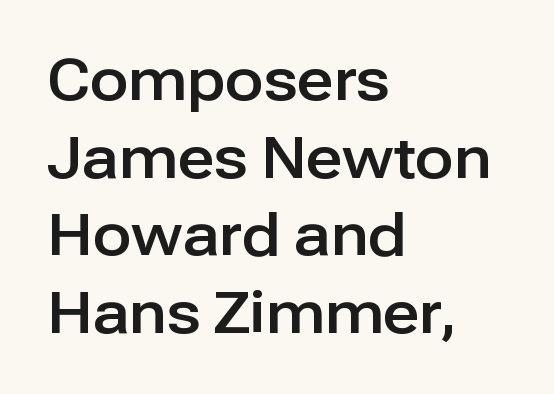
The image shows 57 px sans-serif type, upright; set left-aligned, normal line spacing (1.36x), normal letter spacing, not underlined; low stroke contrast and a medium x-height.
